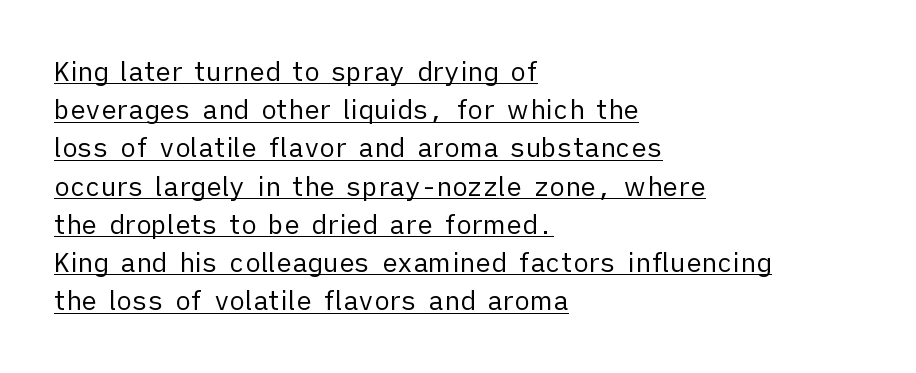
The lettering is marked with a stroke running underneath it. Designer's note — italics off, roman on. Look at the tracking — it's just the regular setting, nothing added. Is this a heavy cut? Hardly; it is regular or lighter.
